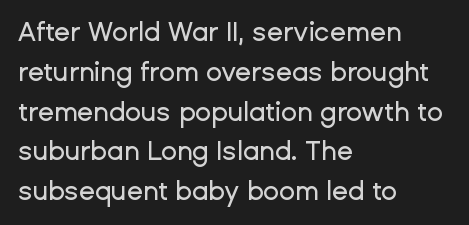
How would I describe the line gaps? Plain and ordinary. Does extra space separate the letters? No, they use regular spacing. These lines stack with their left ends in a neat column. Underlining? Definitely not there. Quick note: not italic, upright.
